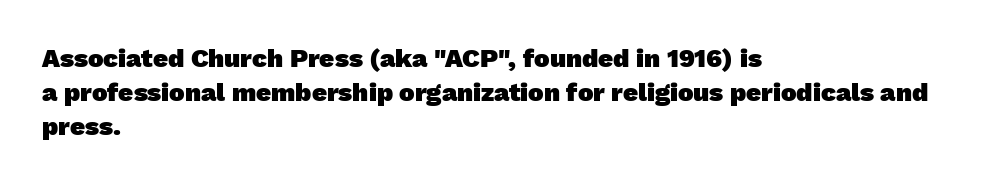
The image shows 26 px bold type; set left-aligned, normal line spacing (1.31x), normal letter spacing, not underlined.
